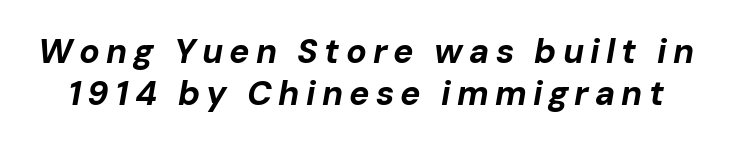
{"italic": "yes", "lean": "right", "slant_degrees": 10, "bold": "yes", "weight": "bold", "width": "normal", "stroke_contrast": "low", "x_height": "medium", "monospaced": "no", "underline": "no", "line_spacing_ratio": 1.24, "glyph_px": 34}
